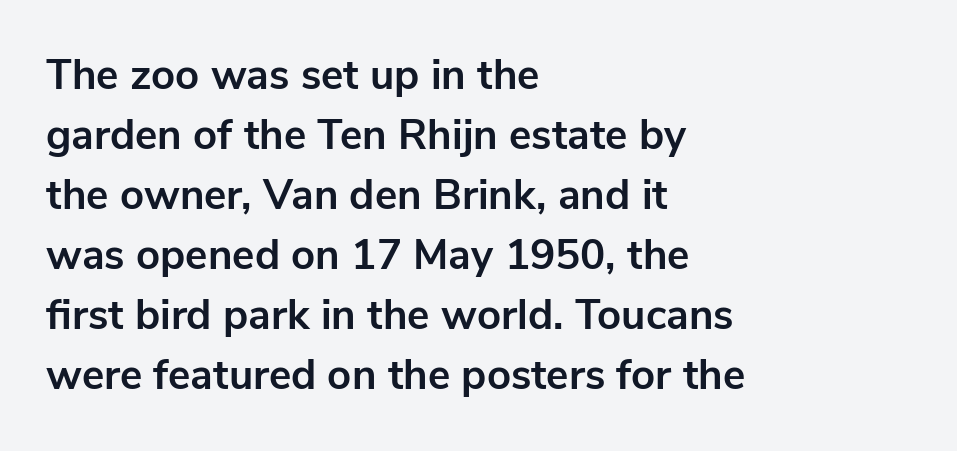
Beneath every word, the page is bare. This sample has the flowing, uneven cadence of proportional lettering. These lines carry a lot of weight — the face is fully bold. Type style note: lacks serifs. Normally led — the rows are evenly, conventionally spaced. Students, note that the glyphs here touch the page at normal intervals.
